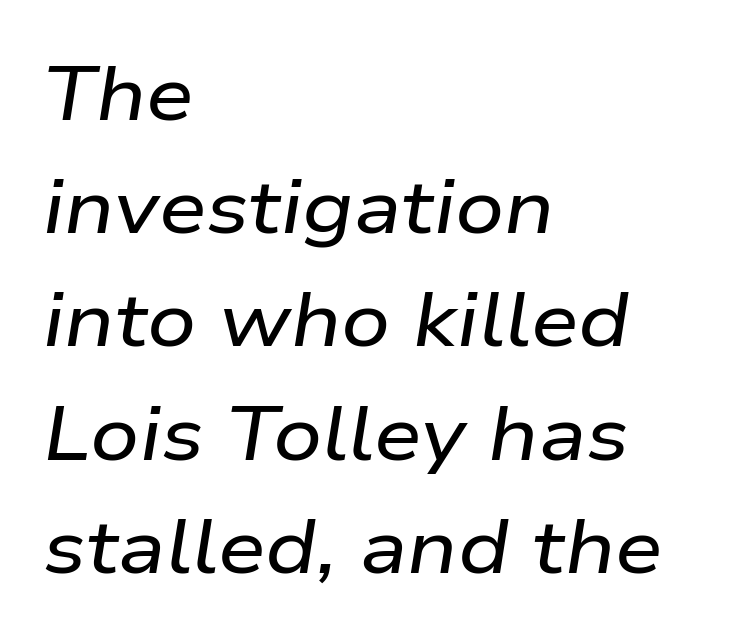
The rows are spaced the way most documents space them. Only glyphs here, with clear space below each row. The ragged edge is on the right, which tells us the setting is flush left. Here the designer chose a conventional face with non-uniform glyph widths. The typography opts for an oblique posture over an upright one. Look at the tracking — it's just the regular setting, nothing added.
